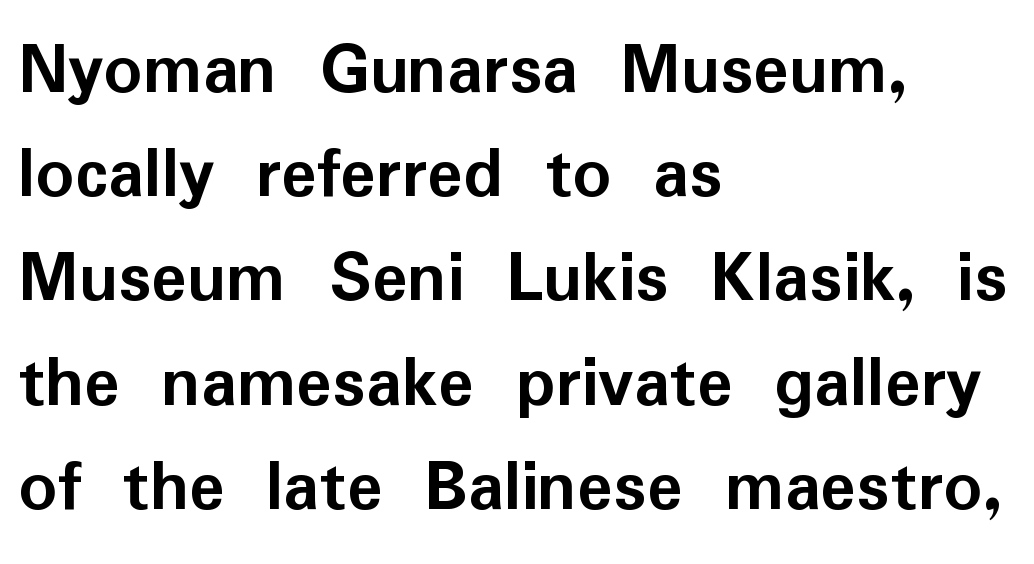
{"serif": "no", "italic": "no", "bold": "yes", "weight": "semibold", "width": "normal", "stroke_contrast": "low", "x_height": "medium", "monospaced": "no", "underline": "no", "align": "left", "line_spacing": "normal", "line_spacing_ratio": 1.39, "letter_spacing": "normal", "letter_spacing_em": 0.0, "glyph_px": 75}
